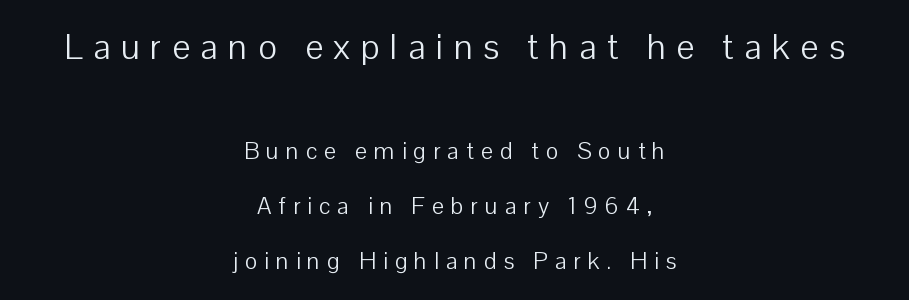
{"serif": "no", "italic": "no", "bold": "no", "weight": "light", "width": "normal", "stroke_contrast": "low", "x_height": "medium", "monospaced": "no", "underline": "no", "align": "center", "line_spacing": "loose", "line_spacing_ratio": 2.3, "letter_spacing": "wide", "letter_spacing_em": 0.29, "larger_block": "first", "size_ratio": 1.5, "glyph_px": 36}
